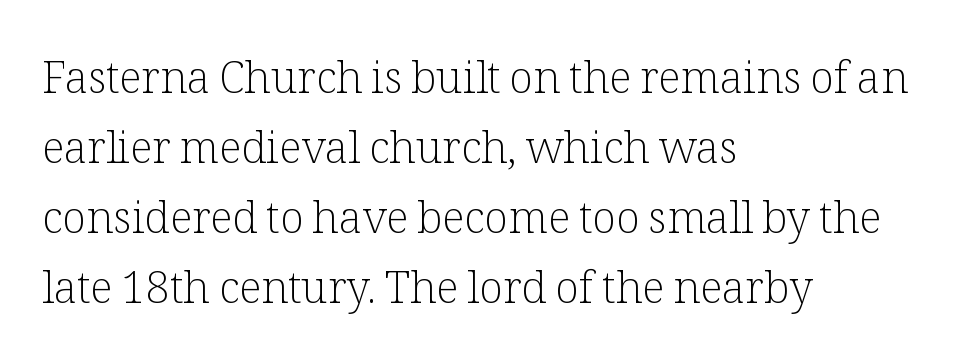
The image shows 44 px light serif type, upright; set left-aligned, normal line spacing (1.59x), normal letter spacing, not underlined; low stroke contrast and a medium x-height.
